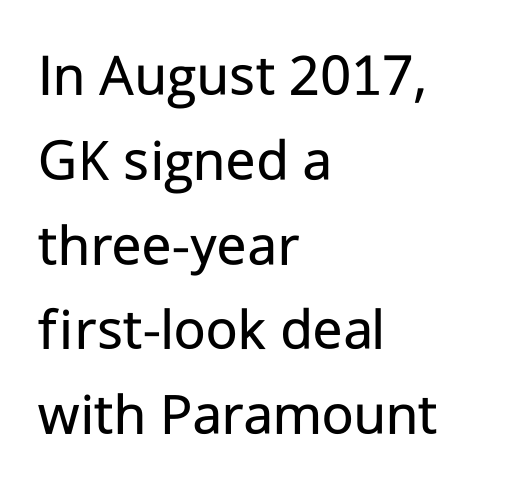
{"serif": "no", "italic": "no", "bold": "no", "weight": "regular", "width": "normal", "stroke_contrast": "low", "x_height": "medium", "monospaced": "no", "underline": "no", "align": "left", "line_spacing": "normal", "line_spacing_ratio": 1.39, "letter_spacing": "normal", "letter_spacing_em": 0.0, "glyph_px": 61}
